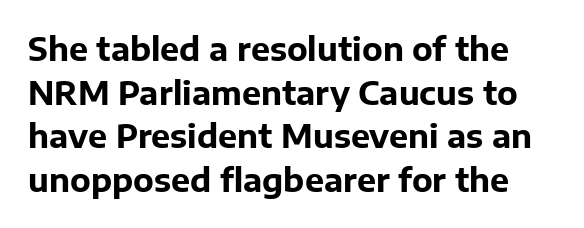
Varying glyph widths throughout — classic text-font behaviour. Compared with an ordinary text face, these strokes are far heavier — a full bold. This rendering leaves character spacing at its baseline value. Regarding leading, the lines here are spaced in the standard way. A typesetter would mark this as roman, not italic.
